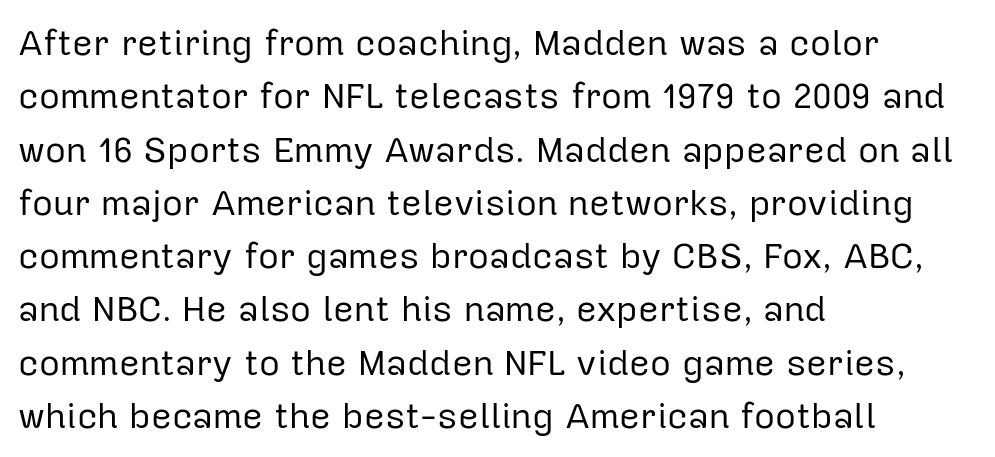
The font's upright variant was chosen for this text. Varying glyph widths throughout — classic text-font behaviour. Horizontal bands of white between lines are of average thickness. Does extra space separate the letters? No, they use regular spacing. Font category for this specimen: sans-serif. Leftover space on each line is placed entirely after the last word.
